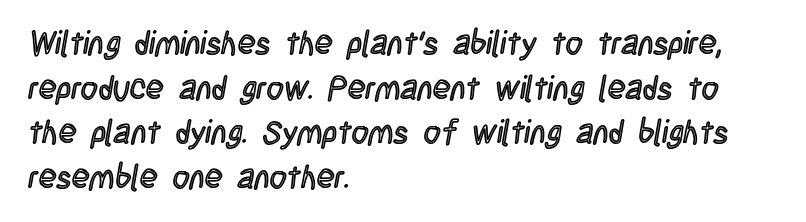
The image shows 33 px condensed type; set left-aligned, normal line spacing (1.35x), normal letter spacing, not underlined; a large x-height.
